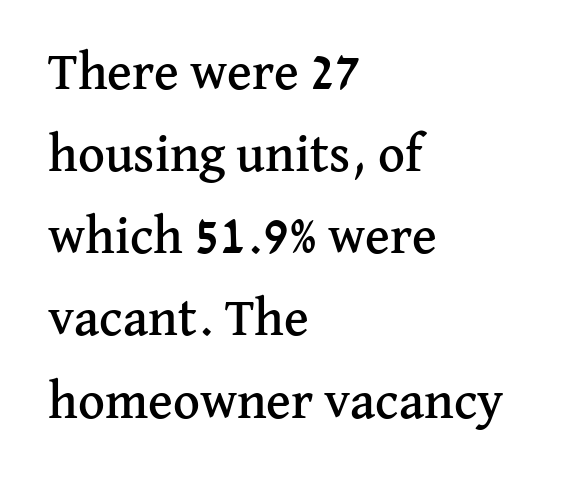
{"serif": "yes", "italic": "no", "width": "normal", "stroke_contrast": "medium", "x_height": "medium", "monospaced": "no", "underline": "no", "align": "left", "line_spacing": "normal", "line_spacing_ratio": 1.58, "letter_spacing": "normal", "letter_spacing_em": 0.0, "glyph_px": 52}
